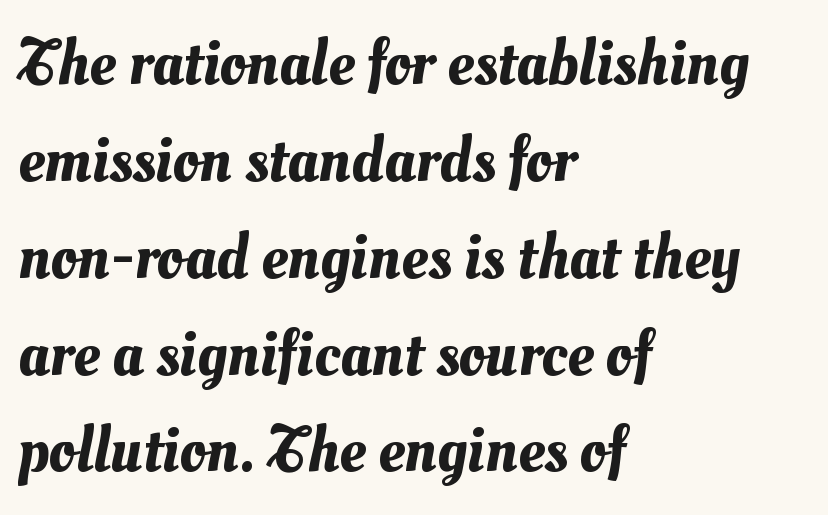
The image shows 65 px text type; set left-aligned, normal line spacing (1.49x), normal letter spacing, not underlined; medium stroke contrast and a small x-height.
